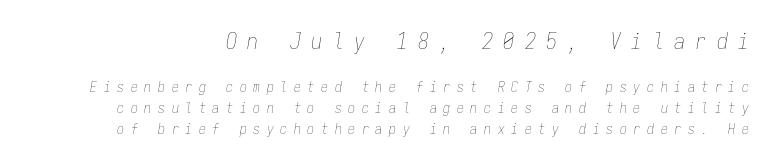
{"italic": "yes", "lean": "right", "slant_degrees": 9, "bold": "no", "underline": "no", "line_spacing": "normal", "line_spacing_ratio": 1.5, "letter_spacing": "wide", "letter_spacing_em": 0.47, "larger_block": "first", "size_ratio": 1.57, "glyph_px": 22}
